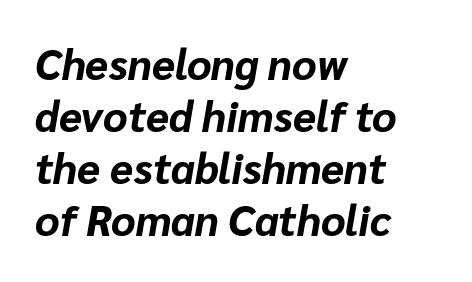
Q: Is the text bold? A: Yes.
Q: Is the text italic (slanted)? A: Yes, it leans right by about 10 degrees.
Q: Is the text underlined? A: No.
Q: How is the paragraph aligned? A: Left-aligned.
Q: Is the spacing between letters normal or unusually wide? A: Normal.
Q: Width (condensed, normal, or wide)? A: Normal.
Q: Stroke contrast? A: Low.
Q: x-height? A: Medium.
Q: Monospaced? A: No.
